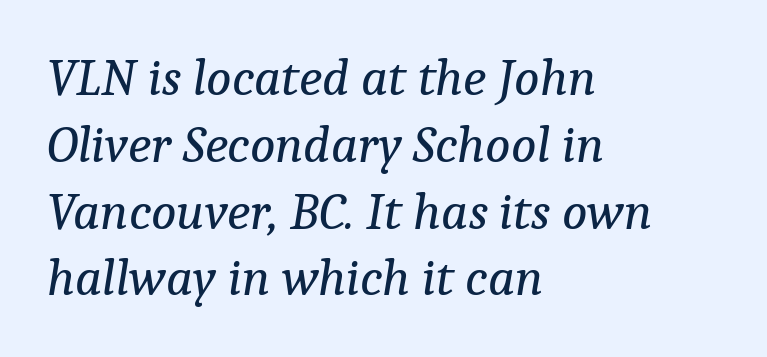
{"serif": "yes", "italic": "yes", "lean": "right", "slant_degrees": 9, "bold": "no", "weight": "regular", "width": "normal", "stroke_contrast": "low", "x_height": "medium", "monospaced": "no", "underline": "no", "align": "left", "line_spacing": "normal", "line_spacing_ratio": 1.26, "letter_spacing": "normal", "letter_spacing_em": 0.0, "glyph_px": 53}
